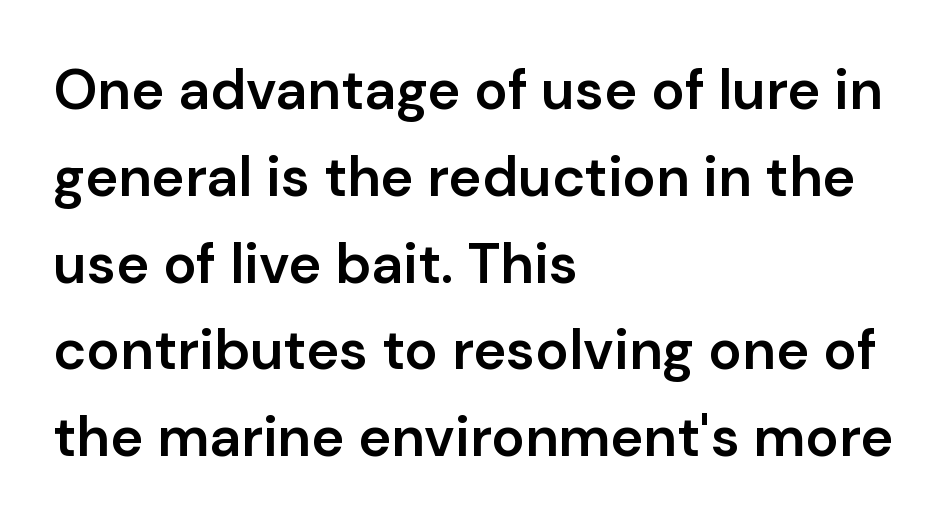
Q: Is the text bold? A: Semi-bold.
Q: Is the text italic (slanted)? A: No, it is upright.
Q: Is the typeface a serif or a sans-serif typeface? A: Sans-serif.
Q: Is the text underlined? A: No.
Q: How is the paragraph aligned? A: Left-aligned.
Q: Is the spacing between letters normal or unusually wide? A: Normal.
Q: Is the spacing between lines tight, normal or loose? A: Normal.
Q: Width (condensed, normal, or wide)? A: Normal.
Q: Stroke contrast? A: Low.
Q: x-height? A: Medium.
Q: Monospaced? A: No.
